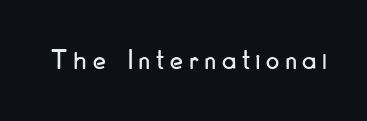
The image shows 29 px condensed sans-serif type, upright; set unusually wide letter spacing (+0.22 em), not underlined; low stroke contrast and a small x-height.
